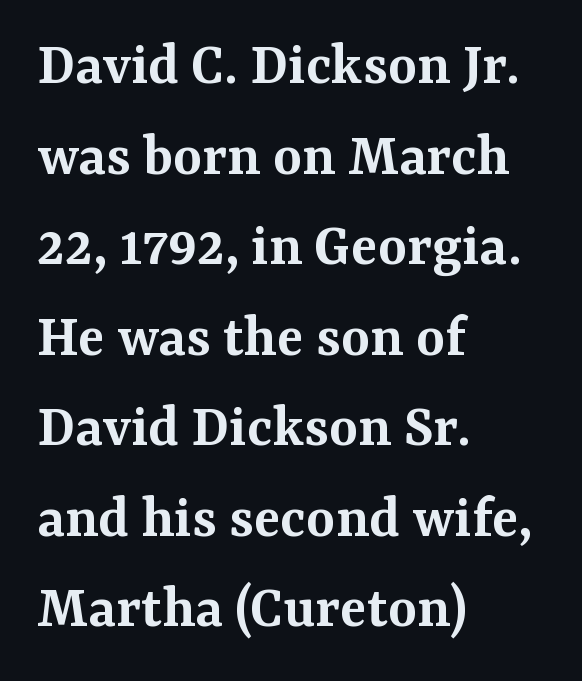
The image shows 62 px semibold serif type, upright; set left-aligned, normal line spacing (1.46x), normal letter spacing, not underlined; medium stroke contrast and a medium x-height.
